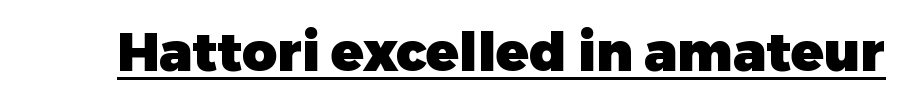
{"serif": "no", "italic": "no", "bold": "yes", "weight": "heavy", "width": "normal", "stroke_contrast": "low", "x_height": "medium", "monospaced": "no", "underline": "yes", "letter_spacing": "normal", "letter_spacing_em": 0.0, "glyph_px": 54}
